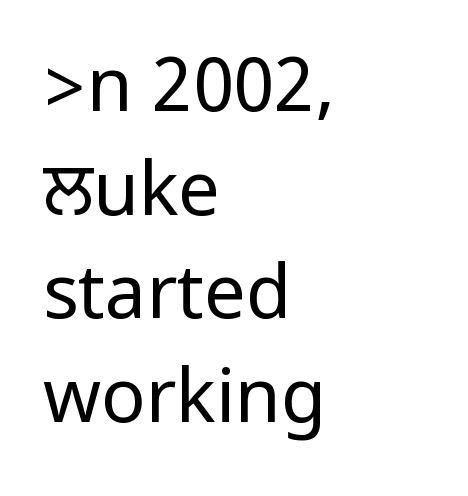
This is not heavy type; no bold has been used. Nope, not italic — everything's standing straight. The setting favours the left margin, as ordinary paragraphs usually do. The type family on display is of the sans-serif kind.
